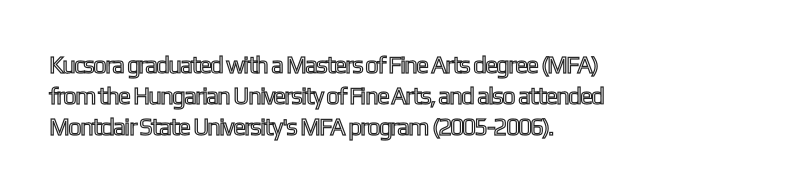
The image shows 24 px text type, upright; set left-aligned, normal line spacing (1.29x), normal letter spacing, not underlined.
